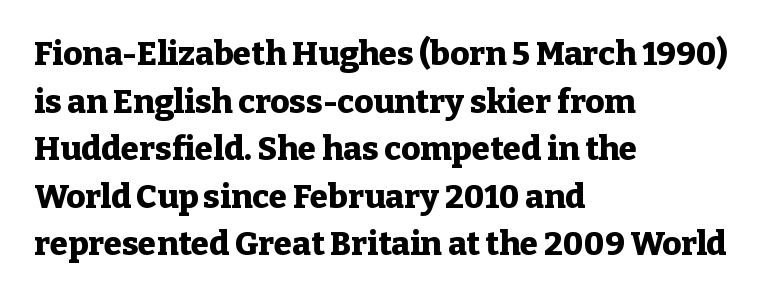
{"serif": "yes", "italic": "no", "bold": "yes", "weight": "heavy", "width": "normal", "stroke_contrast": "low", "x_height": "medium", "monospaced": "no", "underline": "no", "align": "left", "line_spacing": "normal", "line_spacing_ratio": 1.44, "letter_spacing": "normal", "letter_spacing_em": 0.0, "glyph_px": 33}
